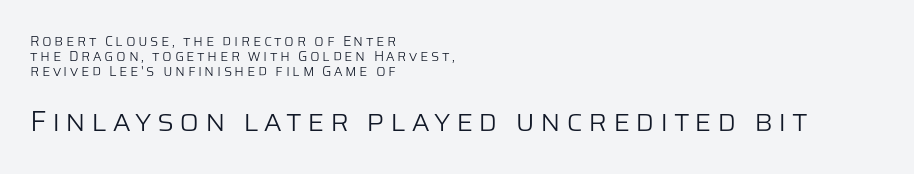
The emphasis by scale lands on block number two, below. The typeface chosen for these lines omits serifs. The letters stand straight up with perfectly vertical stems. These lines huddle together more closely than default settings would place them. The paragraph shown leans on its left margin.
